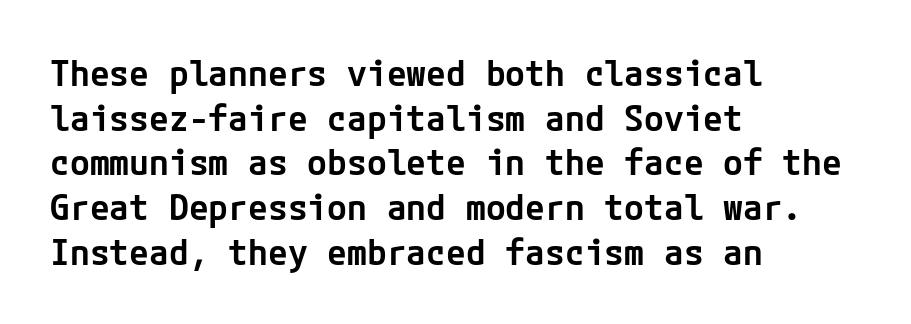
The lines are quadded left. Inter-character spacing is left at the font's built-in metrics. The font family rendered here belongs to the sans-serif group. Honestly, there is no underline to notice here at all.
